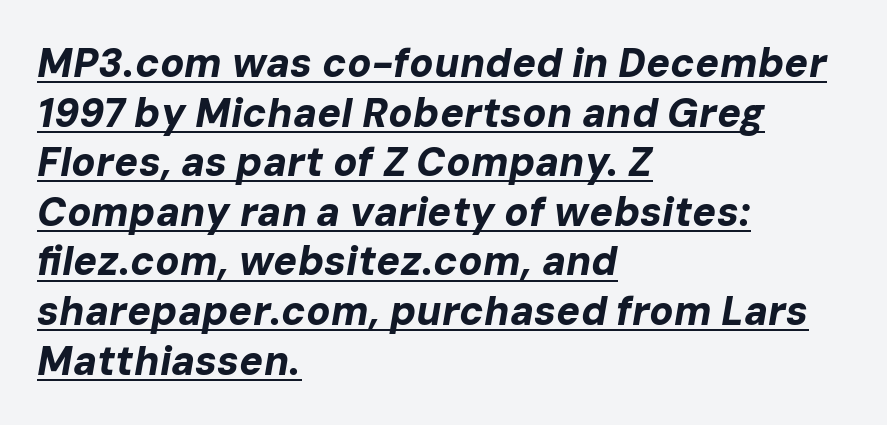
{"italic": "yes", "lean": "right", "slant_degrees": 10, "bold": "yes", "weight": "bold", "width": "normal", "stroke_contrast": "low", "x_height": "medium", "monospaced": "no", "underline": "yes", "align": "left", "line_spacing_ratio": 1.24, "letter_spacing": "normal", "letter_spacing_em": 0.0, "glyph_px": 40}
